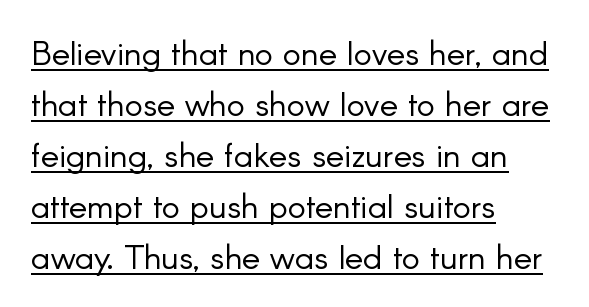
{"serif": "no", "italic": "no", "bold": "no", "weight": "light", "width": "normal", "stroke_contrast": "low", "x_height": "small", "monospaced": "no", "underline": "yes", "align": "left", "line_spacing": "normal", "line_spacing_ratio": 1.5, "letter_spacing": "normal", "letter_spacing_em": 0.0, "glyph_px": 34}
